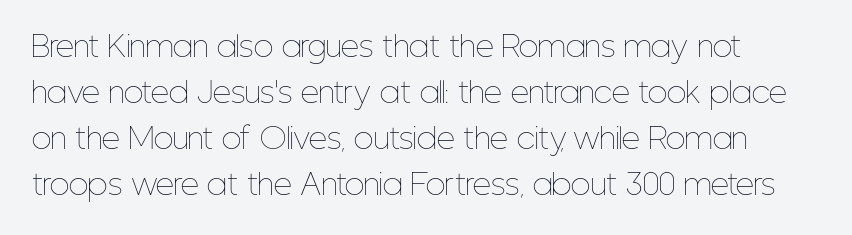
Q: Is the text bold? A: No.
Q: Is the text italic (slanted)? A: No, it is upright.
Q: Is the text underlined? A: No.
Q: Is the spacing between letters normal or unusually wide? A: Normal.
Q: Is the spacing between lines tight, normal or loose? A: Normal.
Q: Width (condensed, normal, or wide)? A: Condensed.
Q: Stroke contrast? A: Low.
Q: x-height? A: Medium.
Q: Monospaced? A: No.
